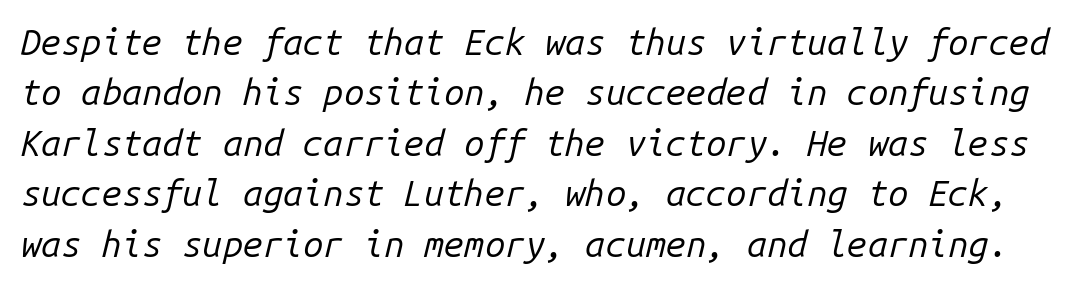
Q: Is the text bold? A: No.
Q: Is the text italic (slanted)? A: Yes, it leans right by about 14 degrees.
Q: Is the text underlined? A: No.
Q: Is the spacing between letters normal or unusually wide? A: Normal.
Q: Is the spacing between lines tight, normal or loose? A: Normal.
Q: Width (condensed, normal, or wide)? A: Normal.
Q: Stroke contrast? A: Low.
Q: x-height? A: Medium.
Q: Monospaced? A: Yes.
